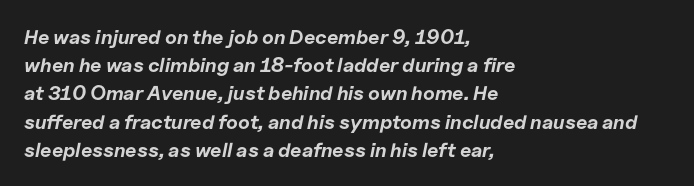
Q: Is the text bold? A: Yes.
Q: Is the text italic (slanted)? A: Yes, it leans right by about 11 degrees.
Q: Is the text underlined? A: No.
Q: How is the paragraph aligned? A: Left-aligned.
Q: Is the spacing between letters normal or unusually wide? A: Normal.
Q: Is the spacing between lines tight, normal or loose? A: Normal.
